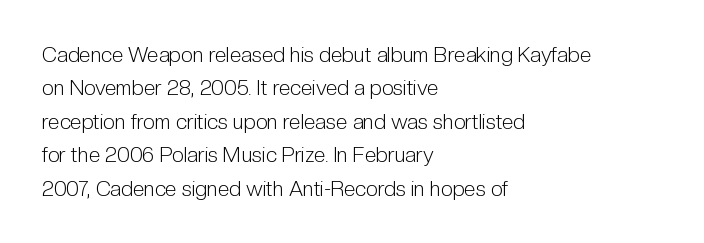
The image shows 21 px text type, upright; set left-aligned, normal line spacing (1.59x), normal letter spacing, not underlined.
